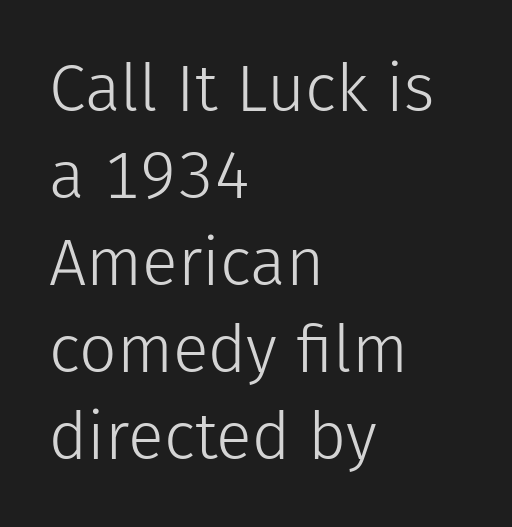
Q: Is the text bold? A: No.
Q: Is the text italic (slanted)? A: No, it is upright.
Q: Is the typeface a serif or a sans-serif typeface? A: Sans-serif.
Q: Is the text underlined? A: No.
Q: How is the paragraph aligned? A: Left-aligned.
Q: Is the spacing between letters normal or unusually wide? A: Normal.
Q: Is the spacing between lines tight, normal or loose? A: Normal.
Q: Width (condensed, normal, or wide)? A: Normal.
Q: Stroke contrast? A: Low.
Q: x-height? A: Medium.
Q: Monospaced? A: No.
